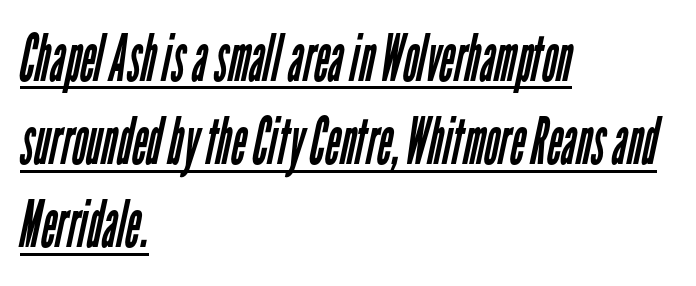
Q: Is the text bold? A: No.
Q: Is the typeface a serif or a sans-serif typeface? A: Sans-serif.
Q: Is the text underlined? A: Yes.
Q: How is the paragraph aligned? A: Left-aligned.
Q: Is the spacing between letters normal or unusually wide? A: Normal.
Q: Is the spacing between lines tight, normal or loose? A: Normal.
Q: Width (condensed, normal, or wide)? A: Condensed.
Q: Stroke contrast? A: Low.
Q: x-height? A: Medium.
Q: Monospaced? A: No.
